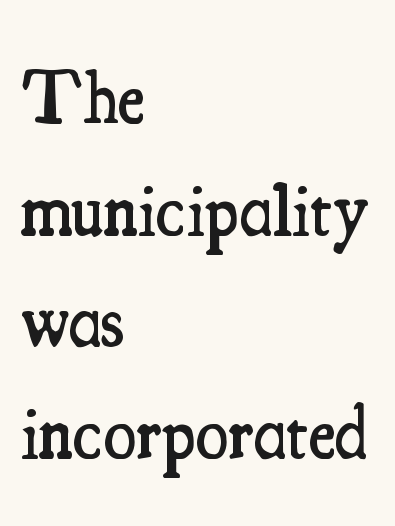
The image shows 74 px semibold, condensed serif type, upright; set left-aligned, normal line spacing (1.51x), normal letter spacing, not underlined; medium stroke contrast and a small x-height.
